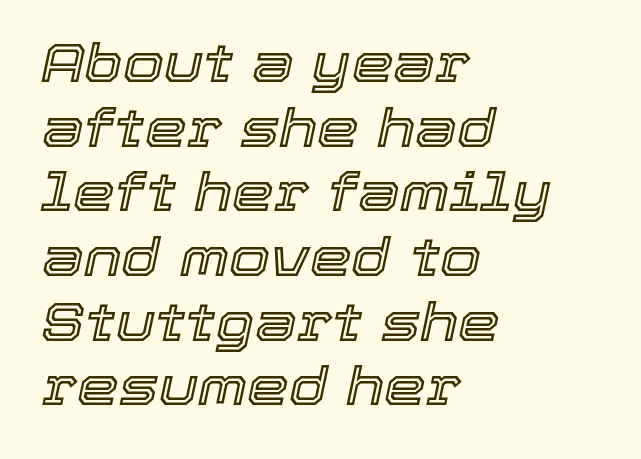
Q: Is the text italic (slanted)? A: Yes, it leans right by about 12 degrees.
Q: Is the text underlined? A: No.
Q: How is the paragraph aligned? A: Left-aligned.
Q: Is the spacing between letters normal or unusually wide? A: Normal.
Q: Width (condensed, normal, or wide)? A: Normal.
Q: x-height? A: Medium.
Q: Monospaced? A: No.
